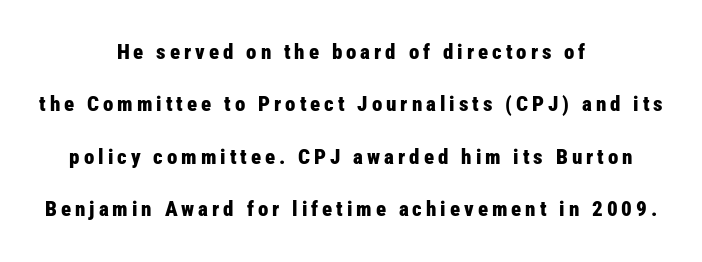
{"italic": "no", "bold": "yes", "underline": "no", "align": "center", "line_spacing": "loose", "line_spacing_ratio": 2.5, "glyph_px": 21}
